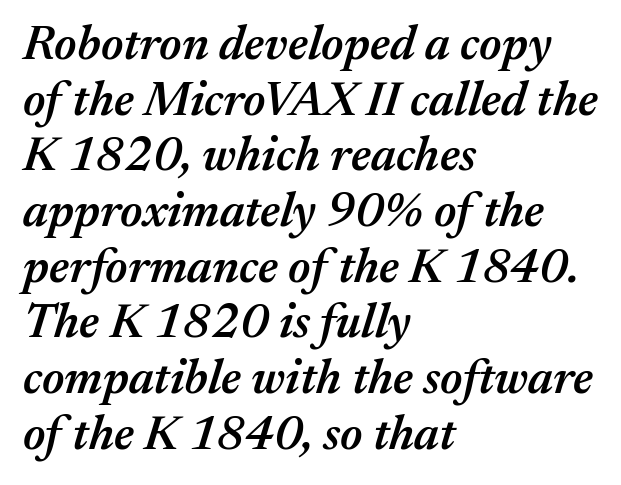
The image shows 48 px semibold type, italic (leaning right); set left-aligned, line spacing 1.16x, normal letter spacing, not underlined; medium stroke contrast and a medium x-height.
